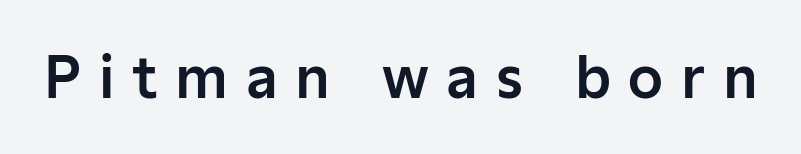
The glyphs in this specimen are sans serif. The face used here is proportionally spaced, like ordinary book or web type. Does extra space separate the letters? Yes, quite a lot of it. Underlining? Definitely not there. The letters stand upright; this is a roman face.
